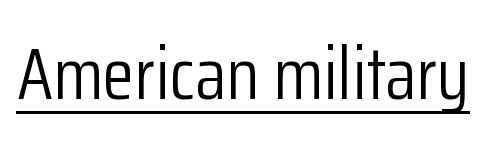
The image shows 73 px light, condensed sans-serif type, upright; set normal letter spacing, underlined; low stroke contrast and a medium x-height.
